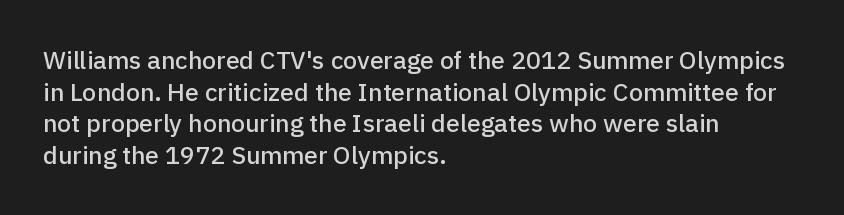
Q: Is the text italic (slanted)? A: No, it is upright.
Q: Is the text underlined? A: No.
Q: How is the paragraph aligned? A: Left-aligned.
Q: Is the spacing between letters normal or unusually wide? A: Normal.
Q: Is the spacing between lines tight, normal or loose? A: Normal.
